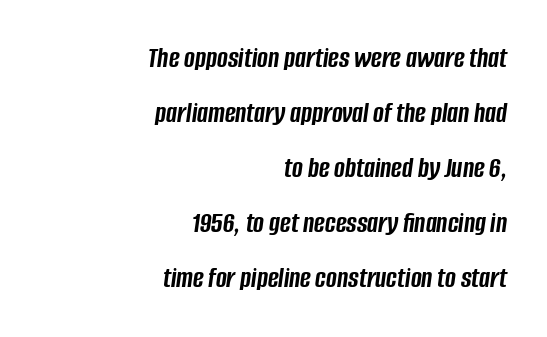
How are the letters spaced? Ordinarily, with no added tracking. The leading is generous, giving the passage an open texture. A dark, heavy texture on the line: the type is bold. Spacing verdict: proportional, widths tailored to each character. A student would call this right alignment; a typographer would say flush right, rag left.
